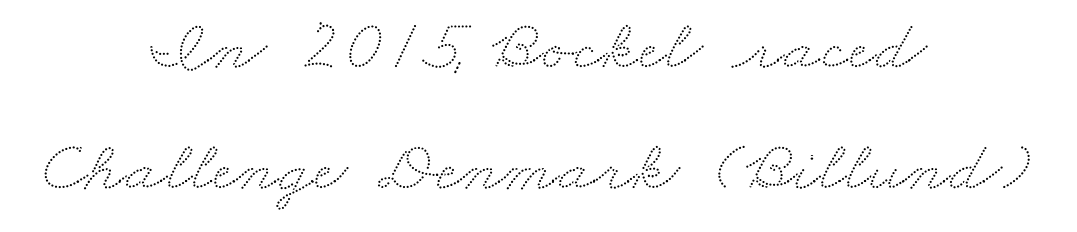
Q: Is the text underlined? A: No.
Q: How is the paragraph aligned? A: Centered.
Q: Is the spacing between letters normal or unusually wide? A: Normal.
Q: Is the spacing between lines tight, normal or loose? A: Normal.
Q: Width (condensed, normal, or wide)? A: Wide.
Q: Stroke contrast? A: Low.
Q: x-height? A: Small.
Q: Monospaced? A: No.
